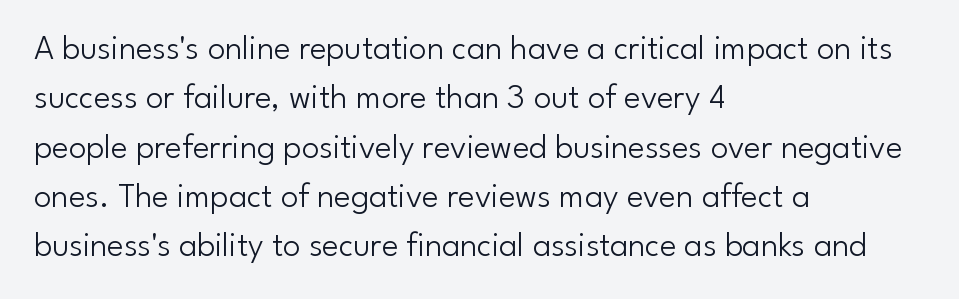
{"serif": "no", "italic": "no", "bold": "no", "weight": "light", "width": "normal", "stroke_contrast": "low", "x_height": "small", "monospaced": "no", "underline": "no", "align": "left", "line_spacing": "normal", "line_spacing_ratio": 1.41, "letter_spacing": "normal", "letter_spacing_em": 0.0, "glyph_px": 35}
